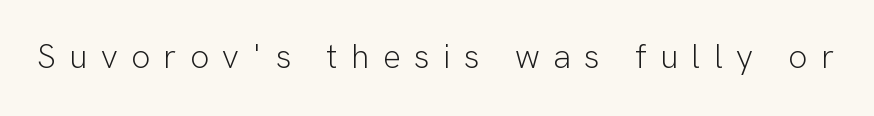
The image shows 34 px light sans-serif type, upright; set unusually wide letter spacing (+0.39 em), not underlined; low stroke contrast and a medium x-height.
